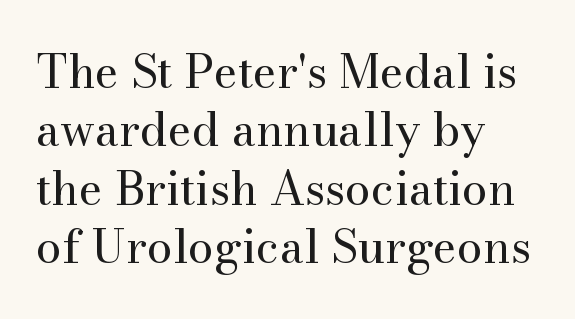
The image shows 46 px regular-weight serif type, upright; set left-aligned, normal line spacing (1.27x), normal letter spacing, not underlined; medium stroke contrast and a small x-height.
